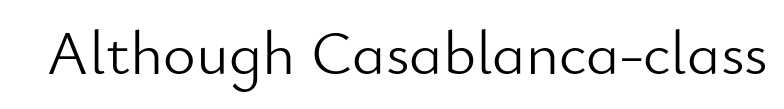
Q: Is the text bold? A: No.
Q: Is the text italic (slanted)? A: No, it is upright.
Q: Is the typeface a serif or a sans-serif typeface? A: Sans-serif.
Q: Is the text underlined? A: No.
Q: Is the spacing between letters normal or unusually wide? A: Normal.
Q: Width (condensed, normal, or wide)? A: Normal.
Q: Stroke contrast? A: Low.
Q: x-height? A: Small.
Q: Monospaced? A: No.
